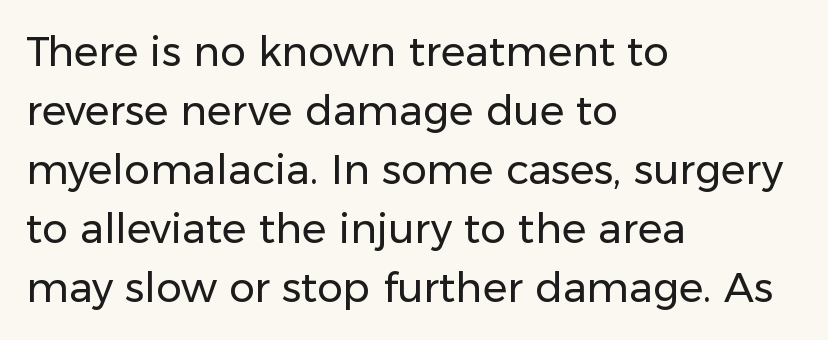
The image shows 41 px regular-weight sans-serif type, upright; set left-aligned, normal line spacing (1.44x), normal letter spacing, not underlined; low stroke contrast and a medium x-height.
